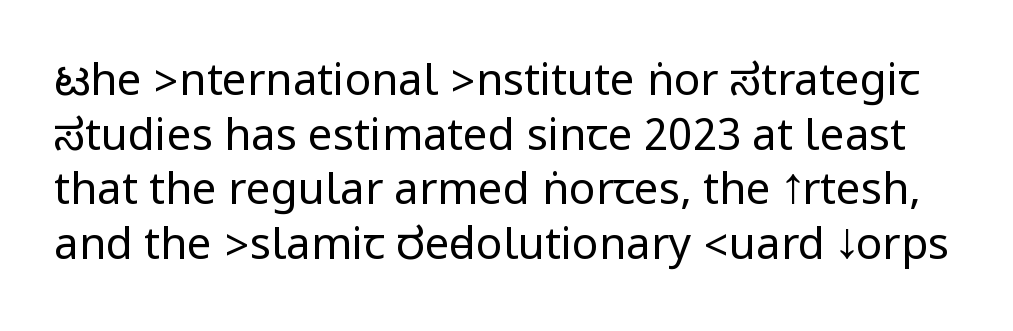
The image shows 44 px regular-weight, condensed sans-serif type, upright; set line spacing 1.24x, normal letter spacing, not underlined; low stroke contrast.
